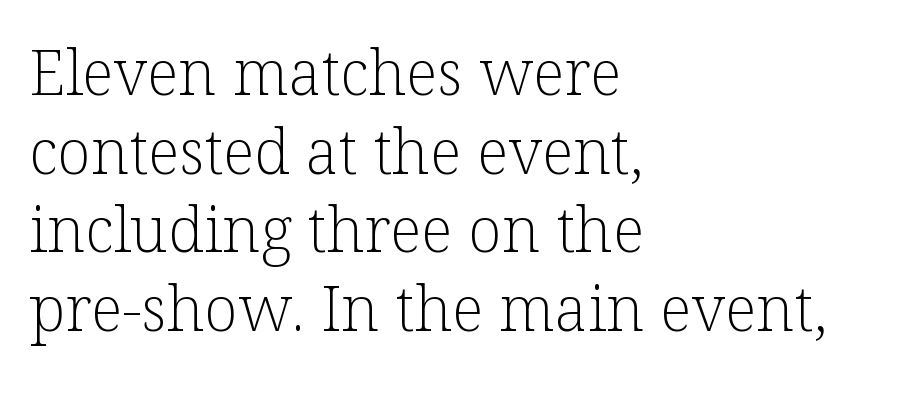
{"serif": "yes", "italic": "no", "bold": "no", "weight": "light", "width": "normal", "stroke_contrast": "low", "x_height": "medium", "monospaced": "no", "underline": "no", "align": "left", "line_spacing": "normal", "line_spacing_ratio": 1.27, "letter_spacing": "normal", "letter_spacing_em": 0.0, "glyph_px": 62}
